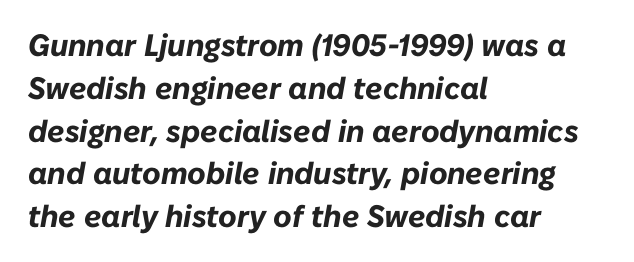
Q: Is the text bold? A: Yes.
Q: Is the text italic (slanted)? A: Yes, it leans right by about 10 degrees.
Q: Is the text underlined? A: No.
Q: How is the paragraph aligned? A: Left-aligned.
Q: Is the spacing between letters normal or unusually wide? A: Normal.
Q: Is the spacing between lines tight, normal or loose? A: Normal.
Q: Width (condensed, normal, or wide)? A: Normal.
Q: Stroke contrast? A: Low.
Q: x-height? A: Medium.
Q: Monospaced? A: No.
